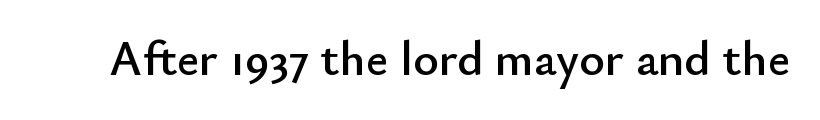
{"serif": "no", "italic": "no", "width": "normal", "stroke_contrast": "low", "x_height": "small", "monospaced": "no", "underline": "no", "letter_spacing": "normal", "letter_spacing_em": 0.0, "glyph_px": 49}
